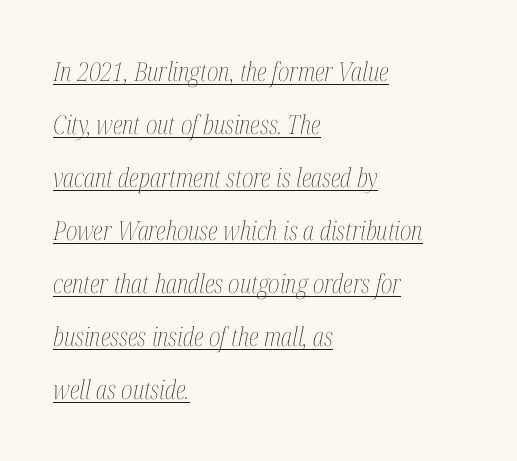
The image shows 26 px text type, italic (leaning right); set left-aligned, loose line spacing (2.04x), normal letter spacing, underlined.
